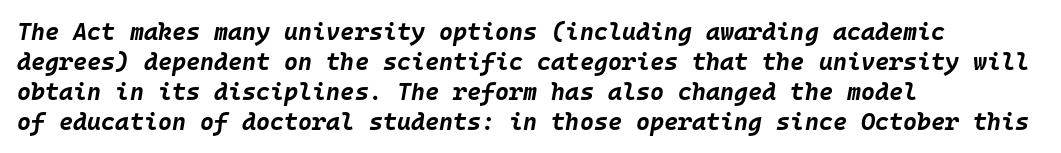
The image shows 24 px bold type, italic (leaning right); set left-aligned, normal line spacing (1.25x), normal letter spacing, not underlined.
